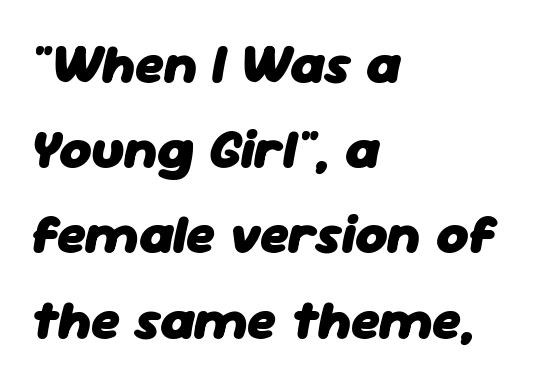
{"italic": "yes", "lean": "right", "slant_degrees": 11, "bold": "yes", "weight": "heavy", "width": "normal", "stroke_contrast": "low", "x_height": "medium", "monospaced": "no", "underline": "no", "align": "left", "line_spacing": "normal", "line_spacing_ratio": 1.55, "letter_spacing": "normal", "letter_spacing_em": 0.0, "glyph_px": 55}
